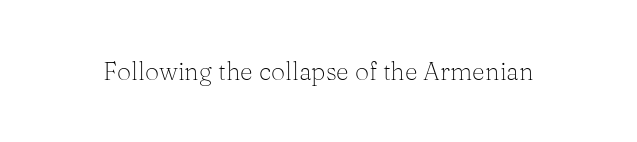
Q: Is the text bold? A: No.
Q: Is the text italic (slanted)? A: No, it is upright.
Q: Is the text underlined? A: No.
Q: Is the spacing between letters normal or unusually wide? A: Normal.
